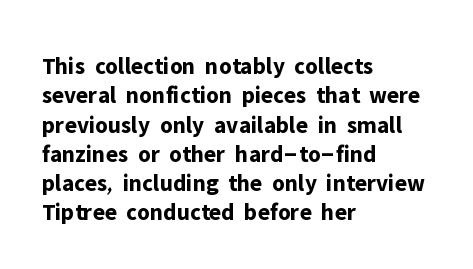
The image shows 24 px bold type, upright; set left-aligned, line spacing 1.22x, normal letter spacing, not underlined.
